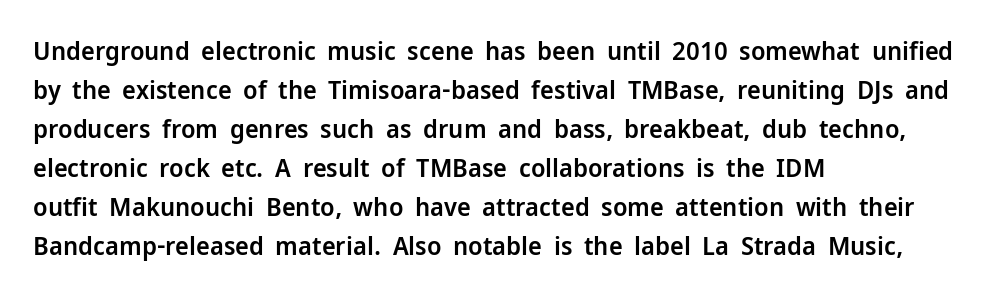
Q: Is the text bold? A: Semi-bold.
Q: Is the text italic (slanted)? A: No, it is upright.
Q: Is the text underlined? A: No.
Q: How is the paragraph aligned? A: Left-aligned.
Q: Is the spacing between letters normal or unusually wide? A: Normal.
Q: Is the spacing between lines tight, normal or loose? A: Normal.
